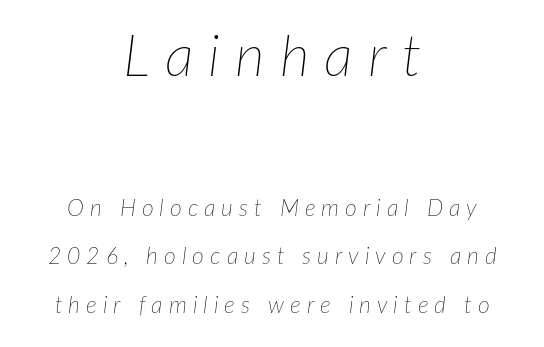
{"italic": "yes", "lean": "right", "slant_degrees": 7, "bold": "no", "weight": "thin", "width": "normal", "stroke_contrast": "low", "x_height": "medium", "monospaced": "no", "underline": "no", "align": "center", "line_spacing": "loose", "line_spacing_ratio": 2.1, "letter_spacing": "wide", "letter_spacing_em": 0.26, "larger_block": "first", "size_ratio": 2.52, "glyph_px": 58}
